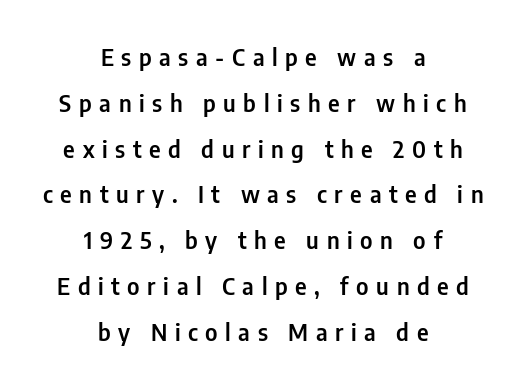
{"italic": "no", "underline": "no", "align": "center", "line_spacing": "loose", "line_spacing_ratio": 1.99, "letter_spacing": "wide", "letter_spacing_em": 0.33, "glyph_px": 23}
